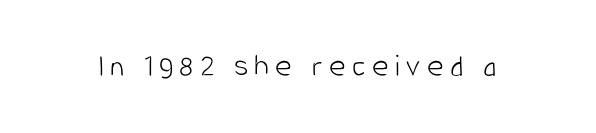
Words float on clear page, feet unadorned. Is this a fixed-width face? No — the glyphs have proportional, varying widths. A light-to-regular cut is what we see here. The passage shown is typeset with a sans-serif family.
